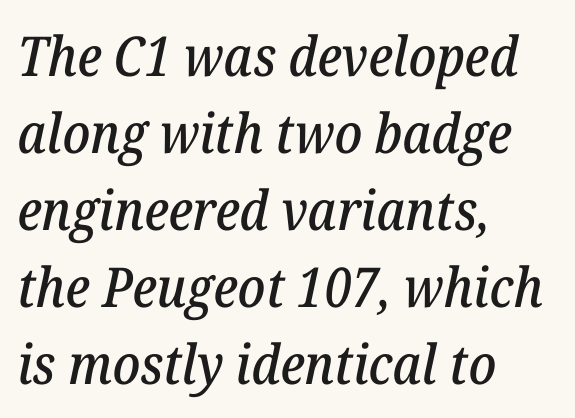
Left-aligned paragraph, ragged on the right. Would a proofreader flag this as italicized? Yes. Each letter keeps its own natural width here, so spacing adapts to shape. How would I describe the line gaps? Plain and ordinary.
